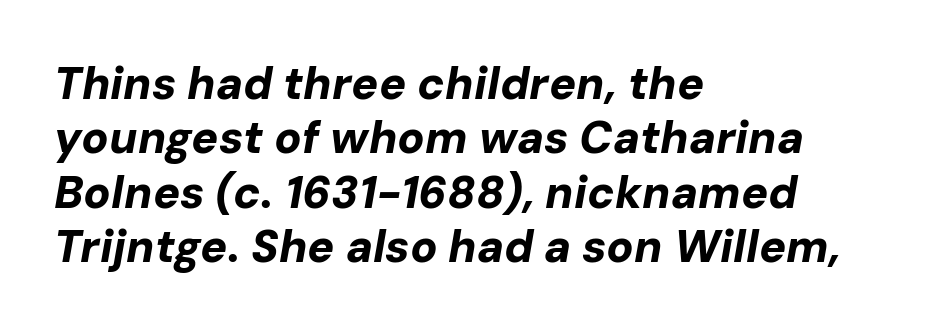
{"italic": "yes", "lean": "right", "slant_degrees": 10, "bold": "yes", "weight": "bold", "width": "normal", "stroke_contrast": "low", "x_height": "medium", "monospaced": "no", "underline": "no", "align": "left", "line_spacing_ratio": 1.21, "letter_spacing": "normal", "letter_spacing_em": 0.0, "glyph_px": 45}
